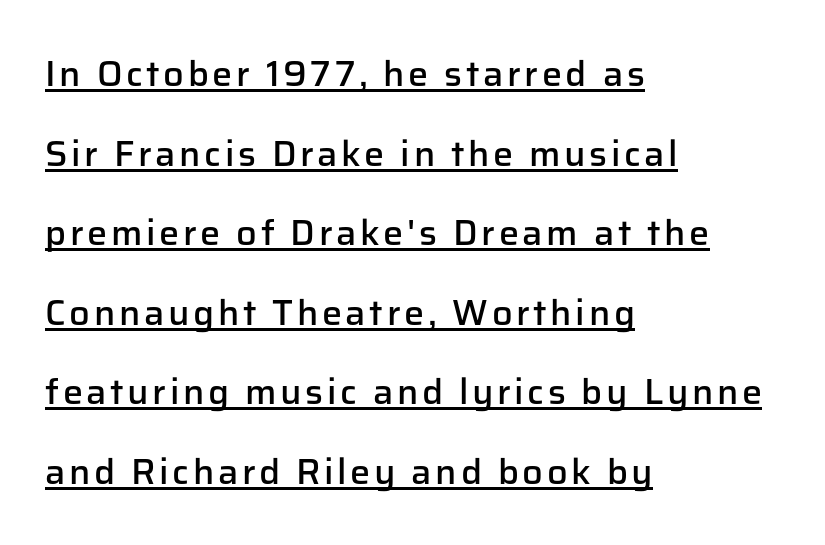
{"serif": "no", "italic": "no", "bold": "semi", "weight": "semibold", "width": "normal", "stroke_contrast": "low", "x_height": "medium", "monospaced": "no", "underline": "yes", "align": "left", "line_spacing": "loose", "line_spacing_ratio": 2.21, "glyph_px": 36}
